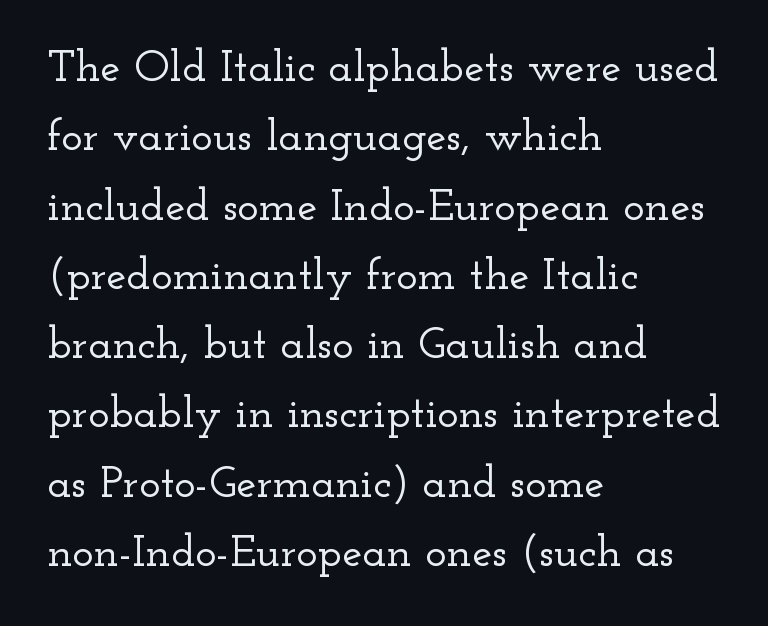
{"serif": "yes", "italic": "no", "width": "wide", "stroke_contrast": "low", "x_height": "small", "monospaced": "no", "underline": "no", "align": "left", "line_spacing": "normal", "line_spacing_ratio": 1.54, "letter_spacing": "normal", "letter_spacing_em": 0.0, "glyph_px": 45}
